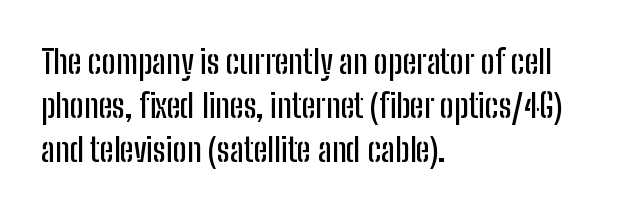
{"serif": "no", "italic": "no", "width": "condensed", "stroke_contrast": "low", "x_height": "medium", "monospaced": "no", "underline": "no", "align": "left", "line_spacing": "normal", "line_spacing_ratio": 1.34, "letter_spacing": "normal", "letter_spacing_em": 0.0, "glyph_px": 33}
